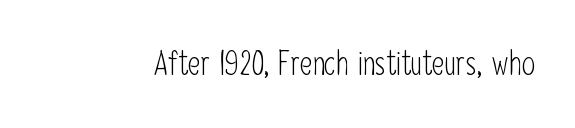
The image shows 34 px light, condensed sans-serif type, upright; set normal letter spacing, not underlined; low stroke contrast and a medium x-height.
